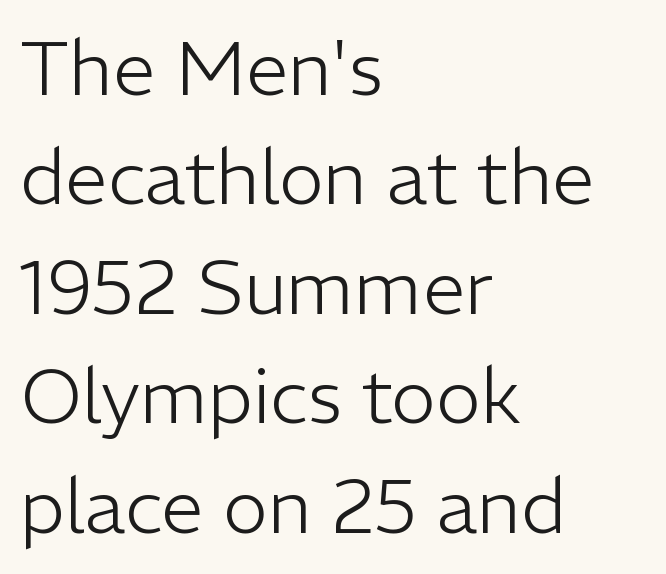
The image shows 76 px light sans-serif type, upright; set left-aligned, normal line spacing (1.44x), normal letter spacing, not underlined; low stroke contrast and a medium x-height.
